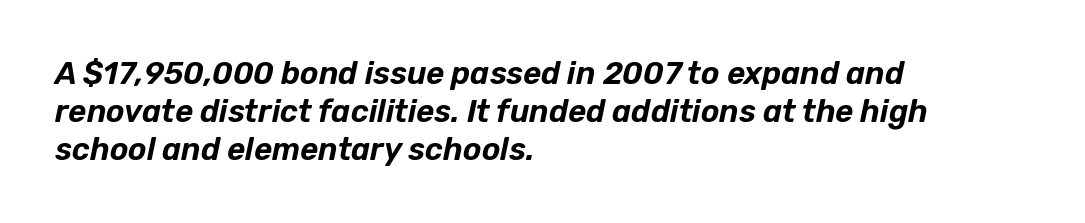
{"italic": "yes", "lean": "right", "slant_degrees": 12, "width": "normal", "stroke_contrast": "low", "x_height": "medium", "monospaced": "no", "underline": "no", "align": "left", "line_spacing_ratio": 1.22, "letter_spacing": "normal", "letter_spacing_em": 0.0, "glyph_px": 31}
